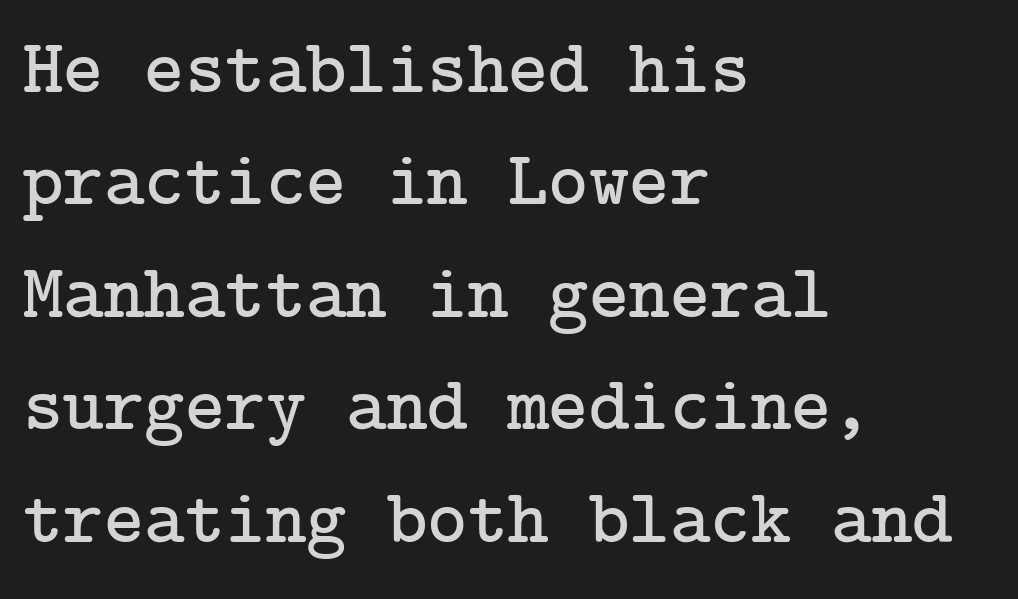
Q: Is the text italic (slanted)? A: No, it is upright.
Q: Is the typeface a serif or a sans-serif typeface? A: Serif.
Q: Is the text underlined? A: No.
Q: How is the paragraph aligned? A: Left-aligned.
Q: Is the spacing between letters normal or unusually wide? A: Normal.
Q: Is the spacing between lines tight, normal or loose? A: Normal.
Q: Width (condensed, normal, or wide)? A: Normal.
Q: Stroke contrast? A: Low.
Q: x-height? A: Medium.
